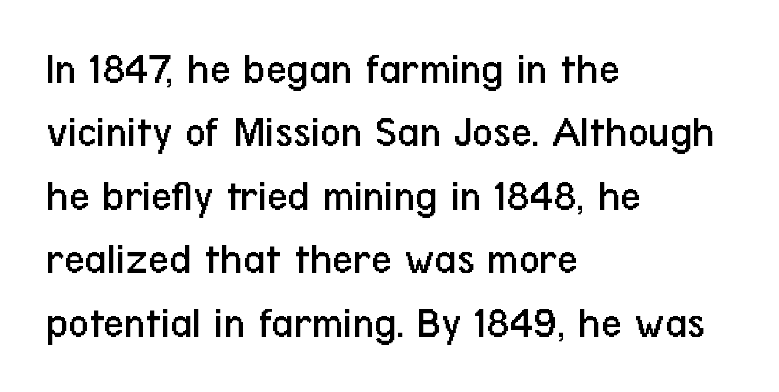
Type style note: lacks serifs. The lettering holds an erect, upright posture throughout. These glyphs show unthickened strokes, regular width or finer. Left-aligned paragraph, ragged on the right. The line-height multiplier appears to be the usual default. Here the glyphs are tracked normally, forming tight word shapes.
